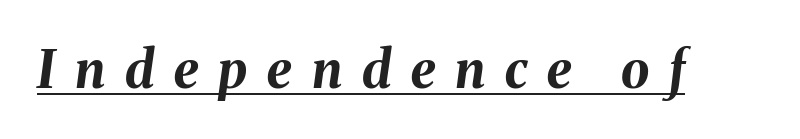
Q: Is the text bold? A: Yes.
Q: Is the text italic (slanted)? A: Yes, it leans right by about 8 degrees.
Q: Is the text underlined? A: Yes.
Q: Is the spacing between letters normal or unusually wide? A: Unusually wide.
Q: Width (condensed, normal, or wide)? A: Normal.
Q: Stroke contrast? A: Medium.
Q: x-height? A: Medium.
Q: Monospaced? A: No.
